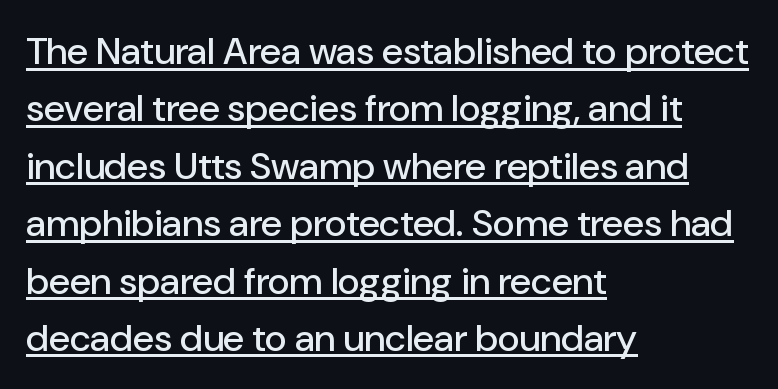
{"serif": "no", "italic": "no", "width": "normal", "stroke_contrast": "low", "x_height": "medium", "monospaced": "no", "underline": "yes", "align": "left", "line_spacing": "normal", "line_spacing_ratio": 1.51, "letter_spacing": "normal", "letter_spacing_em": 0.0, "glyph_px": 38}
